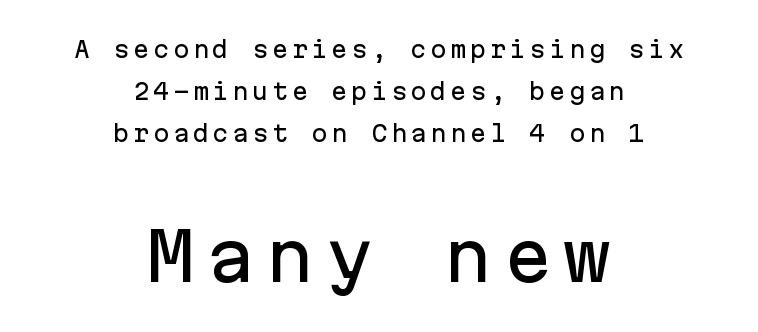
{"serif": "no", "italic": "no", "width": "normal", "stroke_contrast": "low", "x_height": "medium", "monospaced": "yes", "underline": "no", "align": "center", "line_spacing": "loose", "line_spacing_ratio": 1.92, "larger_block": "second", "size_ratio": 3.0, "glyph_px": 66}
